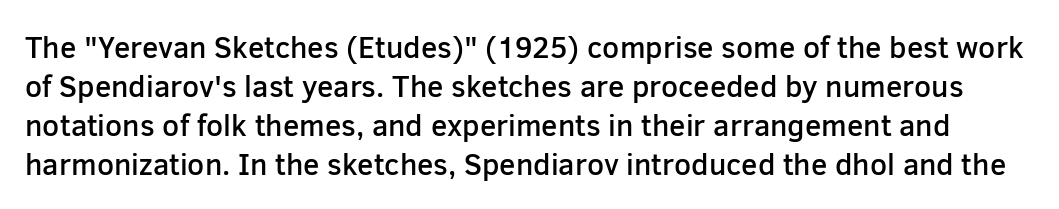
{"serif": "no", "italic": "no", "bold": "semi", "weight": "semibold", "width": "normal", "stroke_contrast": "low", "x_height": "medium", "monospaced": "no", "underline": "no", "line_spacing": "normal", "line_spacing_ratio": 1.3, "letter_spacing": "normal", "letter_spacing_em": 0.0, "glyph_px": 30}
